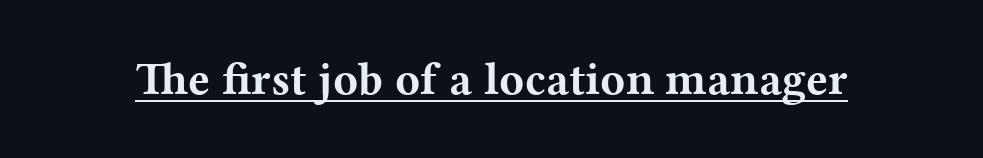
{"serif": "yes", "italic": "no", "bold": "yes", "weight": "bold", "width": "wide", "stroke_contrast": "medium", "x_height": "medium", "monospaced": "no", "underline": "yes", "letter_spacing": "normal", "letter_spacing_em": 0.0, "glyph_px": 46}
